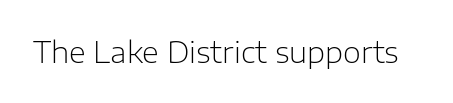
Type without underlining. Are there feet on the stems? There aren't — it's a sans. Spacing verdict: proportional, widths tailored to each character. The letterforms sit shoulder to shoulder at normal distance. The specimen reads as upright at a glance. The strokes carry an ordinary text weight at most.
